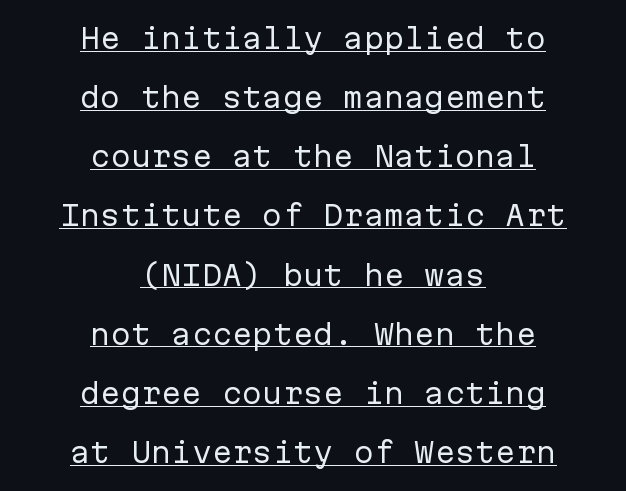
Layout note: lines centered. This is underlined copy, the kind a proofreader might mark for attention. Weight class: somewhere from thin through regular. Does the lettering tilt? It doesn't — this is upright. The type is set solid horizontally, with unmodified tracking. The lines are spread far apart with generous leading.
